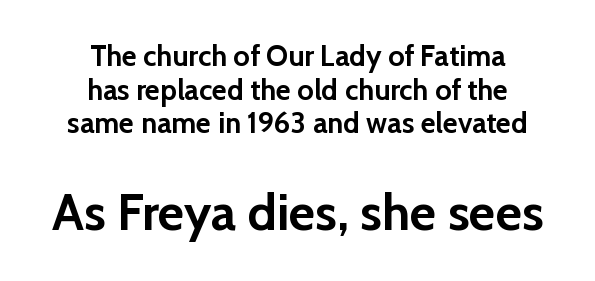
{"serif": "no", "italic": "no", "bold": "yes", "weight": "semibold", "width": "normal", "stroke_contrast": "low", "x_height": "medium", "monospaced": "no", "underline": "no", "align": "center", "line_spacing_ratio": 1.16, "letter_spacing": "normal", "letter_spacing_em": 0.0, "larger_block": "second", "size_ratio": 1.76, "glyph_px": 51}
